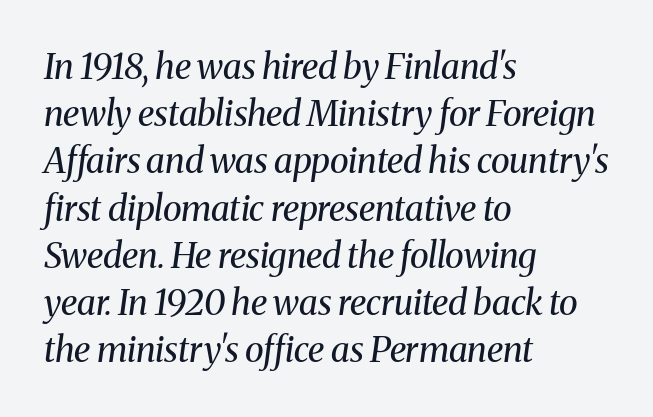
{"serif": "yes", "italic": "yes", "lean": "right", "slant_degrees": 8, "bold": "no", "weight": "regular", "width": "normal", "stroke_contrast": "medium", "x_height": "medium", "monospaced": "no", "underline": "no", "align": "left", "line_spacing": "normal", "line_spacing_ratio": 1.35, "letter_spacing": "normal", "letter_spacing_em": 0.0, "glyph_px": 35}
